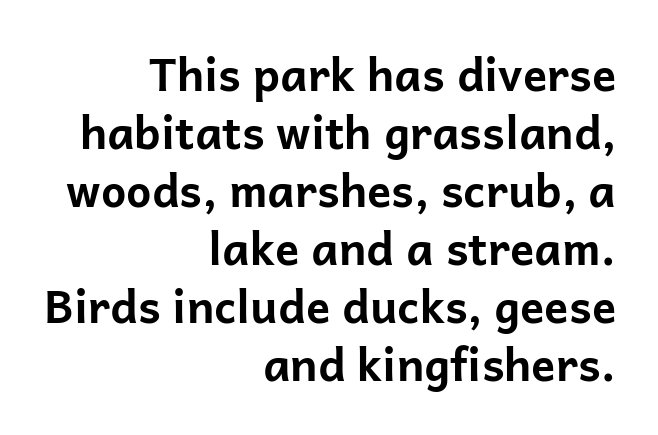
The image shows 45 px bold sans-serif type, upright; set right-aligned, normal line spacing (1.29x), normal letter spacing, not underlined; low stroke contrast and a medium x-height.
